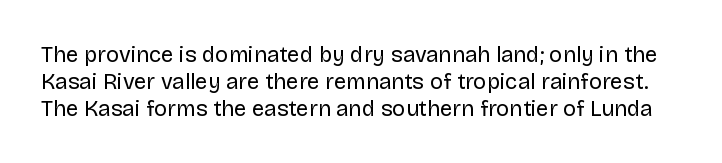
A quiet, ordinary-to-light weight characterises the typeface. A roman cut, with each character standing at attention. Default kerning and tracking; the words read as compact shapes. The string is rendered with underlining switched off.
